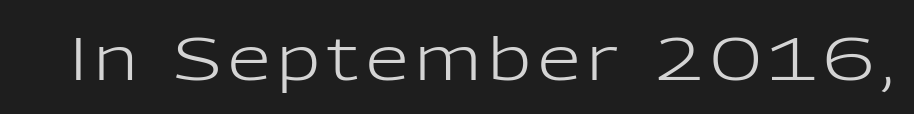
The image shows 61 px light sans-serif type, upright; set not underlined; low stroke contrast and a medium x-height.
